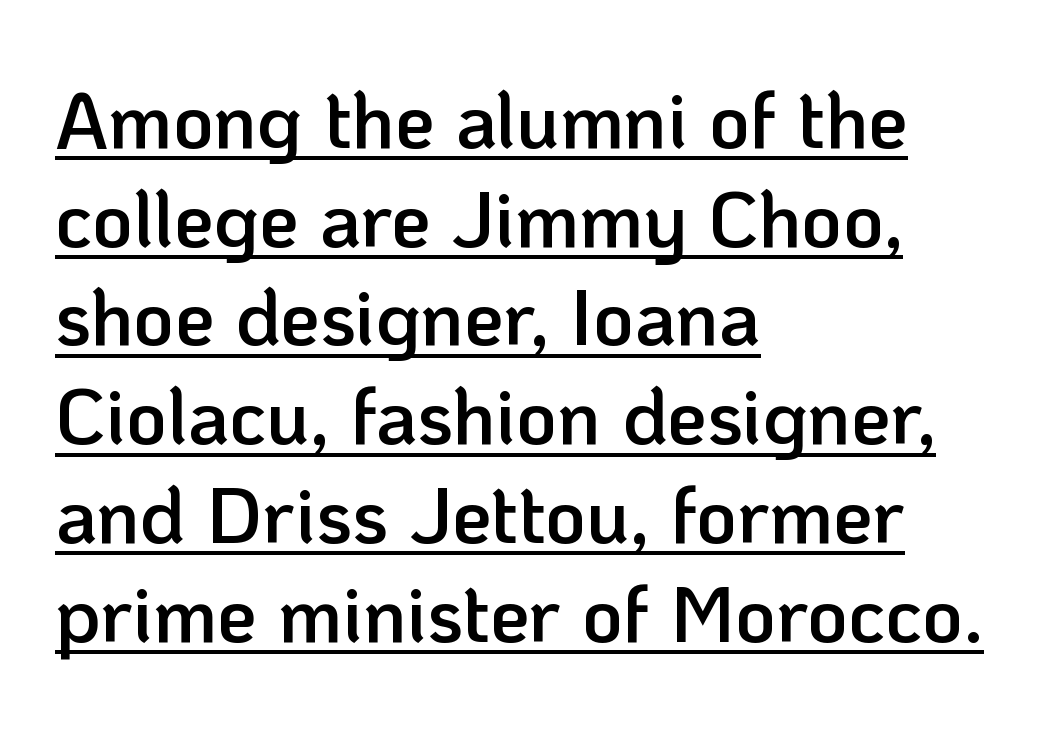
{"serif": "no", "italic": "no", "bold": "semi", "weight": "semibold", "width": "normal", "stroke_contrast": "low", "x_height": "medium", "monospaced": "no", "underline": "yes", "align": "left", "line_spacing": "normal", "line_spacing_ratio": 1.25, "letter_spacing": "normal", "letter_spacing_em": 0.0, "glyph_px": 79}
